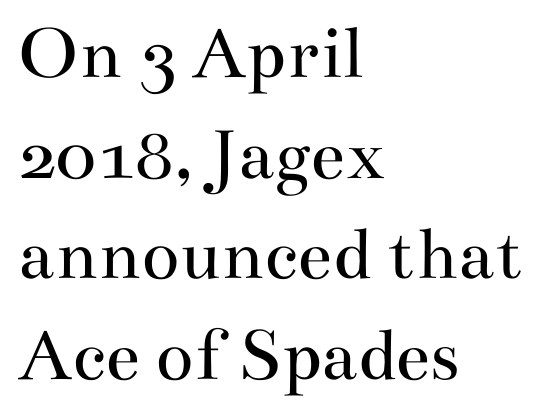
{"serif": "yes", "italic": "no", "bold": "no", "weight": "regular", "width": "wide", "stroke_contrast": "medium", "x_height": "small", "monospaced": "no", "underline": "no", "align": "left", "line_spacing": "normal", "line_spacing_ratio": 1.29, "letter_spacing": "normal", "letter_spacing_em": 0.0, "glyph_px": 78}
